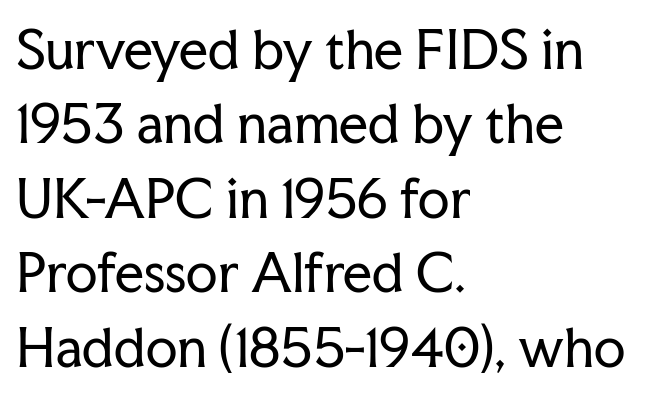
Q: Is the text bold? A: No.
Q: Is the text italic (slanted)? A: No, it is upright.
Q: Is the typeface a serif or a sans-serif typeface? A: Serif.
Q: Is the text underlined? A: No.
Q: How is the paragraph aligned? A: Left-aligned.
Q: Is the spacing between letters normal or unusually wide? A: Normal.
Q: Is the spacing between lines tight, normal or loose? A: Normal.
Q: Width (condensed, normal, or wide)? A: Normal.
Q: Stroke contrast? A: Low.
Q: x-height? A: Medium.
Q: Monospaced? A: No.
